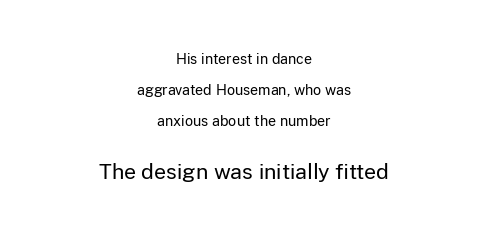
The image shows 21 px text type, upright; set centered, loose line spacing (2.2x), normal letter spacing, not underlined; the second (bottom) block is 1.5x larger.
